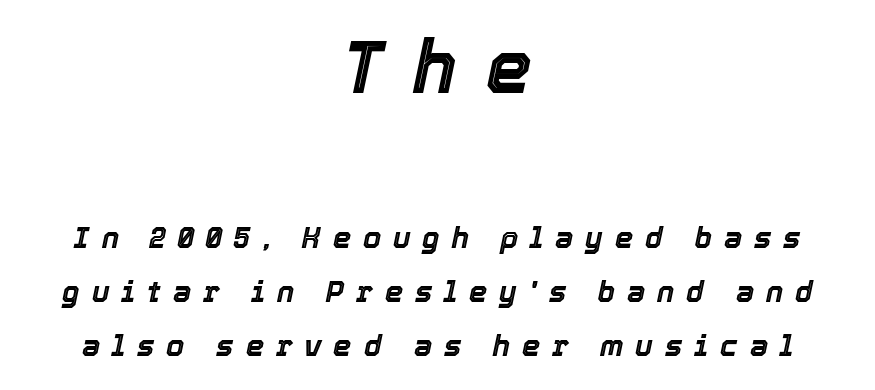
{"italic": "yes", "lean": "right", "slant_degrees": 12, "width": "normal", "x_height": "medium", "monospaced": "no", "underline": "no", "align": "center", "line_spacing_ratio": 1.86, "letter_spacing": "wide", "letter_spacing_em": 0.41, "larger_block": "first", "size_ratio": 2.52, "glyph_px": 73}
